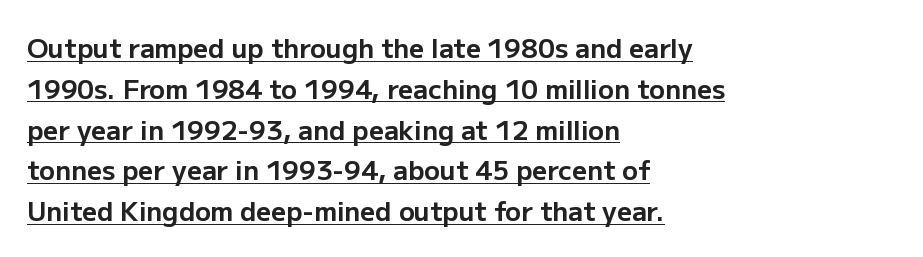
The font's upright variant was chosen for this text. Caption: lettering with a line underneath. The type is set solid horizontally, with unmodified tracking. Regarding leading, the lines here are spaced in the standard way.
